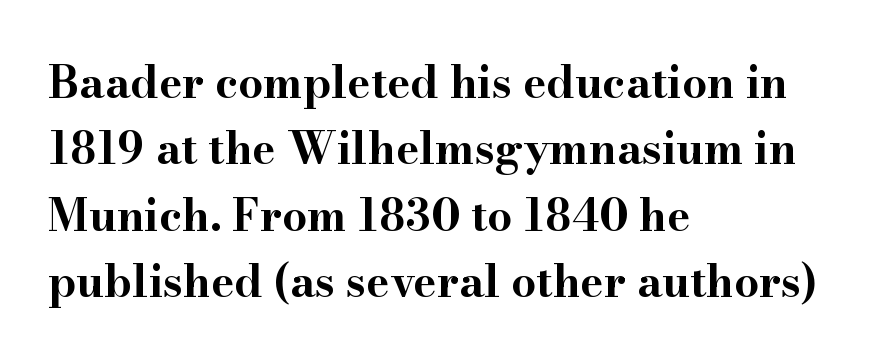
Glyph-to-glyph distance matches everyday printed text. A typesetter would mark this as roman, not italic. Left-aligned paragraph, ragged on the right. What kind of face is this? One with serifs.
